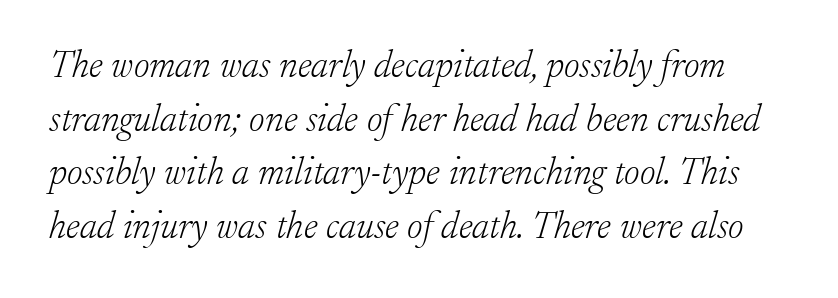
Summary of weight: not heavy and not bold. Proportional: the letters do not fall into vertical columns. The gaps between neighbouring characters are ordinary and unremarkable. The lettering tilts uniformly, giving the passage an italic look.
